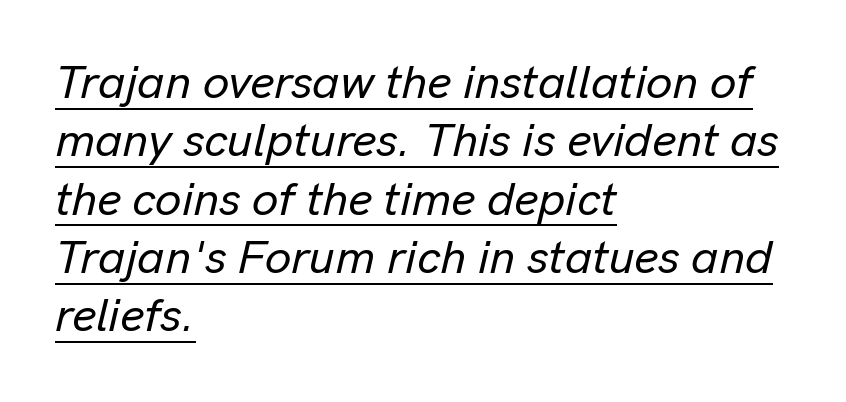
{"italic": "yes", "lean": "right", "slant_degrees": 13, "width": "normal", "stroke_contrast": "low", "x_height": "medium", "monospaced": "no", "underline": "yes", "align": "left", "line_spacing_ratio": 1.24, "letter_spacing": "normal", "letter_spacing_em": 0.0, "glyph_px": 47}
